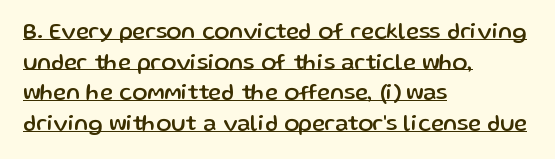
Like a heading marked for emphasis, these lines bear an underscore. Layout note: lines flush left. The tracking reads as untouched default to a designer's eye. Do the letters lean? They stand straight.
